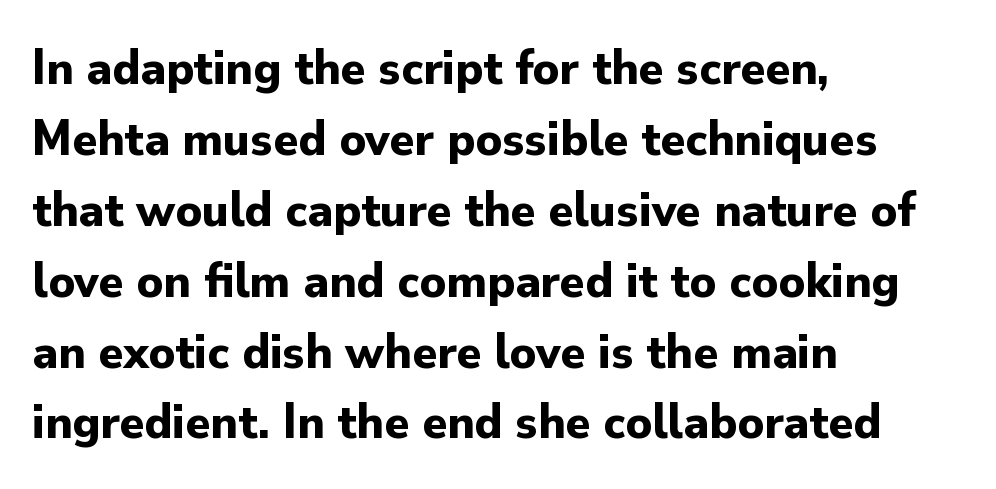
{"serif": "no", "italic": "no", "bold": "yes", "weight": "bold", "width": "normal", "stroke_contrast": "low", "x_height": "small", "monospaced": "no", "underline": "no", "align": "left", "line_spacing": "normal", "line_spacing_ratio": 1.39, "letter_spacing": "normal", "letter_spacing_em": 0.0, "glyph_px": 51}
